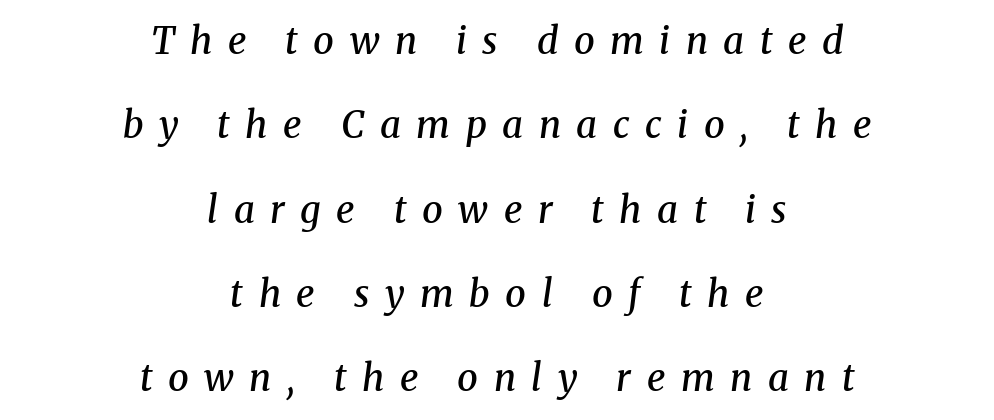
The image shows 37 px semibold serif type, italic (leaning right); set centered, loose line spacing (2.28x), unusually wide letter spacing (+0.42 em), not underlined; medium stroke contrast and a medium x-height.
